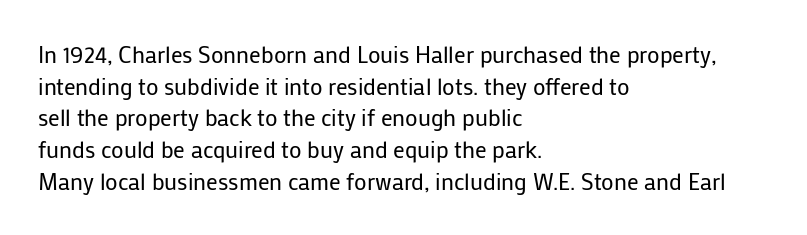
Q: Is the text bold? A: No.
Q: Is the text italic (slanted)? A: No, it is upright.
Q: Is the text underlined? A: No.
Q: How is the paragraph aligned? A: Left-aligned.
Q: Is the spacing between letters normal or unusually wide? A: Normal.
Q: Is the spacing between lines tight, normal or loose? A: Normal.
